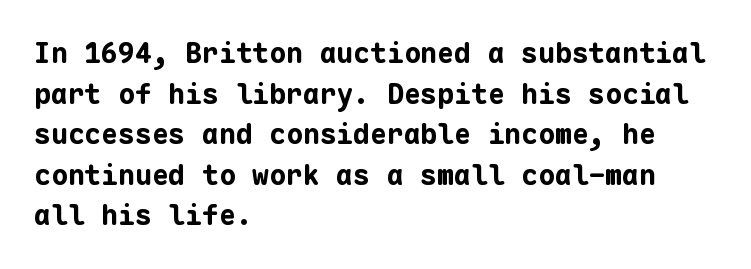
The image shows 28 px bold sans-serif type, upright, monospaced; set left-aligned, normal line spacing (1.45x), normal letter spacing, not underlined; low stroke contrast and a medium x-height.
